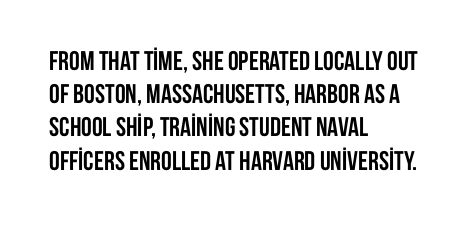
Q: Is the text bold? A: Yes.
Q: Is the text italic (slanted)? A: No, it is upright.
Q: Is the text underlined? A: No.
Q: How is the paragraph aligned? A: Left-aligned.
Q: Is the spacing between letters normal or unusually wide? A: Normal.
